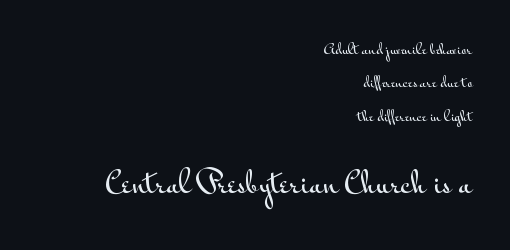
This is sans-serif lettering, the kind often seen on screens and signage. You could call the tracking neutral — neither tight nor loose. The passage shown is typed in a proportional face where columns would drift. Note: smaller setting up top, larger setting below.
